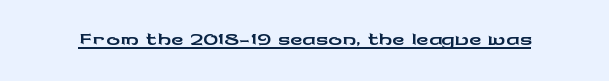
Q: Is the text italic (slanted)? A: No, it is upright.
Q: Is the typeface a serif or a sans-serif typeface? A: Sans-serif.
Q: Is the text underlined? A: Yes.
Q: Is the spacing between letters normal or unusually wide? A: Normal.
Q: Width (condensed, normal, or wide)? A: Wide.
Q: Stroke contrast? A: Low.
Q: x-height? A: Medium.
Q: Monospaced? A: No.
